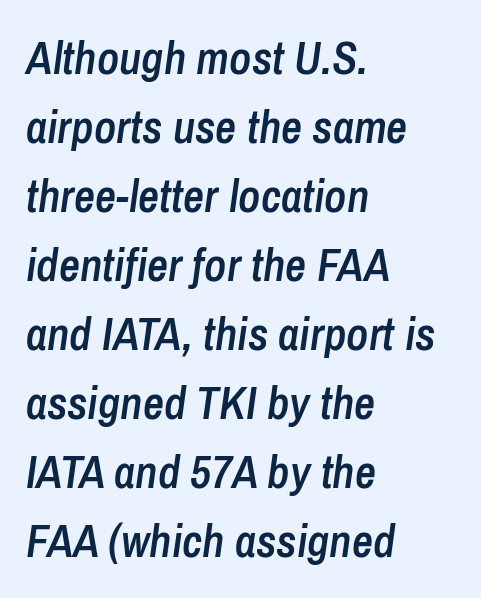
{"italic": "yes", "lean": "right", "slant_degrees": 8, "bold": "semi", "weight": "semibold", "width": "condensed", "stroke_contrast": "low", "x_height": "medium", "monospaced": "no", "underline": "no", "align": "left", "line_spacing": "normal", "line_spacing_ratio": 1.5, "letter_spacing": "normal", "letter_spacing_em": 0.0, "glyph_px": 46}
